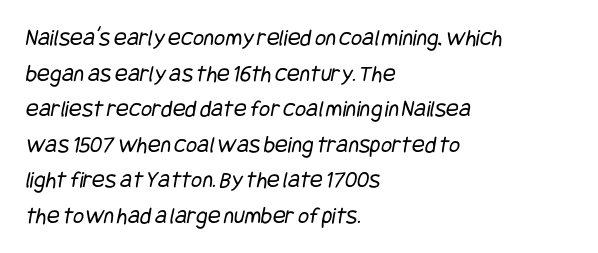
The image shows 24 px text type; set left-aligned, normal line spacing (1.48x), normal letter spacing, not underlined.
